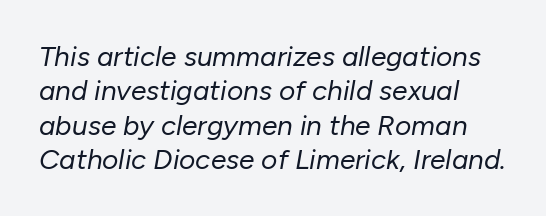
The image shows 28 px regular-weight type, italic (leaning right); set left-aligned, line spacing 1.23x, normal letter spacing, not underlined; low stroke contrast and a medium x-height.
